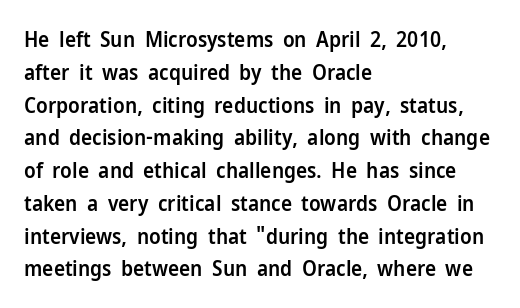
Q: Is the text bold? A: Semi-bold.
Q: Is the text italic (slanted)? A: No, it is upright.
Q: Is the text underlined? A: No.
Q: How is the paragraph aligned? A: Left-aligned.
Q: Is the spacing between letters normal or unusually wide? A: Normal.
Q: Is the spacing between lines tight, normal or loose? A: Normal.
